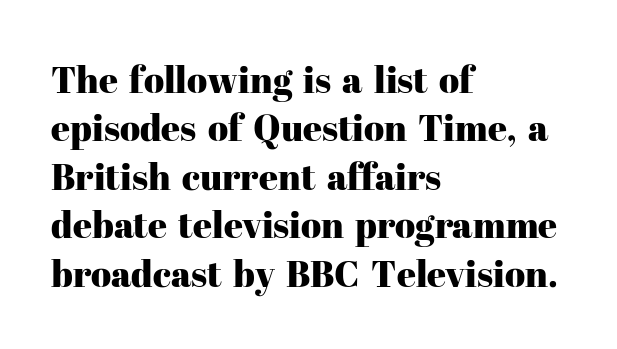
Horizontal alignment here is leftward, the default for most running prose. The letters sit at their default tracking, neither squeezed nor spread. Quick note: interline space is typical. The baseline area is clear.
